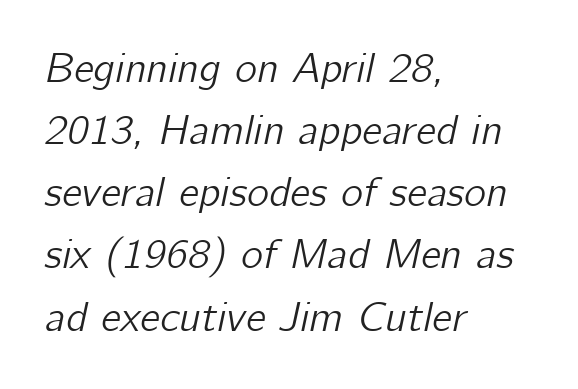
{"italic": "yes", "lean": "right", "slant_degrees": 12, "width": "normal", "stroke_contrast": "low", "x_height": "medium", "monospaced": "no", "underline": "no", "align": "left", "line_spacing": "normal", "line_spacing_ratio": 1.48, "letter_spacing": "normal", "letter_spacing_em": 0.0, "glyph_px": 42}
